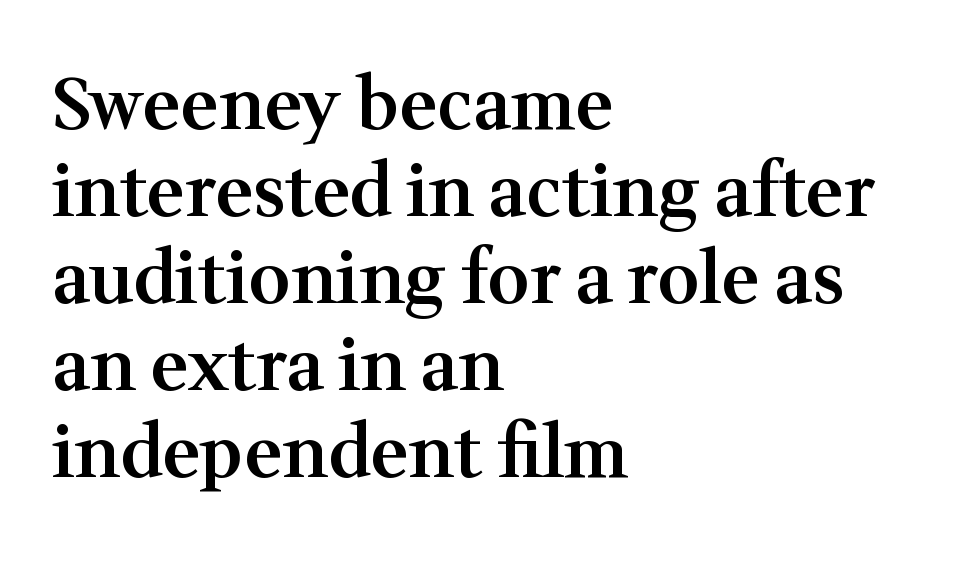
Each word holds together tightly as a unit, with standard inter-letter gaps. The rendering anchors every line to the left-hand side. Weight check: semibold — heavier than regular, not quite bold. You can tell it's not italic because the verticals are truly vertical. The foot of each line stays bare and open.
